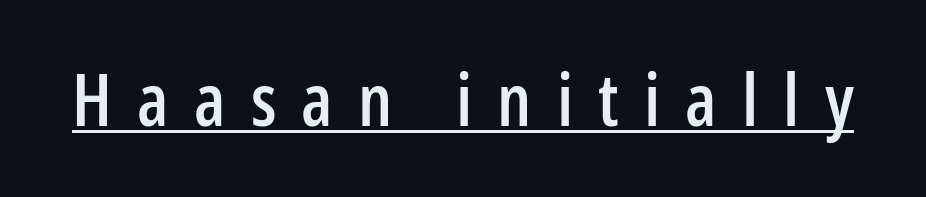
Q: Is the text italic (slanted)? A: No, it is upright.
Q: Is the typeface a serif or a sans-serif typeface? A: Sans-serif.
Q: Is the text underlined? A: Yes.
Q: Is the spacing between letters normal or unusually wide? A: Unusually wide.
Q: Width (condensed, normal, or wide)? A: Condensed.
Q: Stroke contrast? A: Low.
Q: x-height? A: Medium.
Q: Monospaced? A: No.
